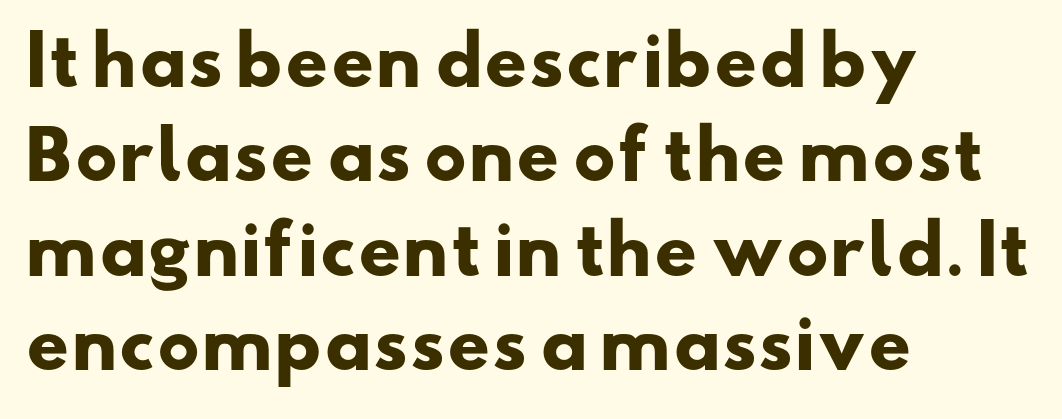
{"serif": "no", "bold": "yes", "weight": "heavy", "width": "wide", "stroke_contrast": "low", "x_height": "small", "monospaced": "no", "underline": "no", "align": "left", "line_spacing": "normal", "line_spacing_ratio": 1.41, "letter_spacing": "normal", "letter_spacing_em": 0.0, "glyph_px": 67}
